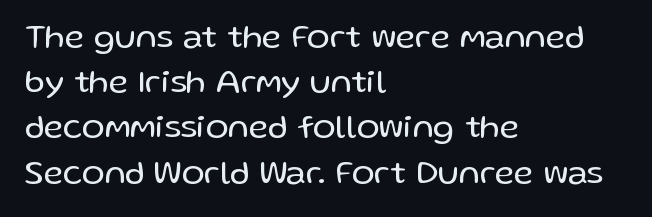
Each row of text sits above clean, open space. Note: no serifs on the glyphs. The passage shown is typed in a proportional face where columns would drift. Italic: no, the glyphs are upright roman. The face used here is rendered with its standard letterfit. Which margin do the lines hug? The left one — the right edge is uneven.
